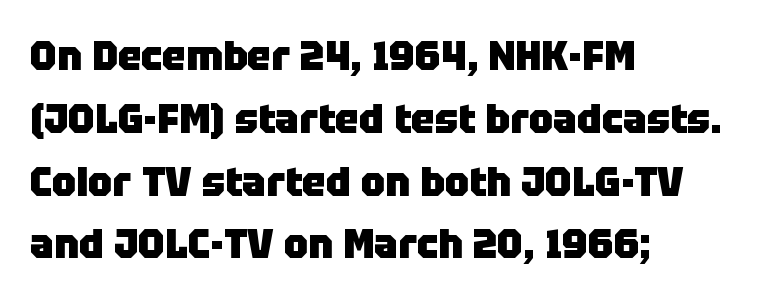
The image shows 40 px heavy sans-serif type, upright; set left-aligned, normal line spacing (1.57x), normal letter spacing, not underlined; low stroke contrast and a large x-height.
